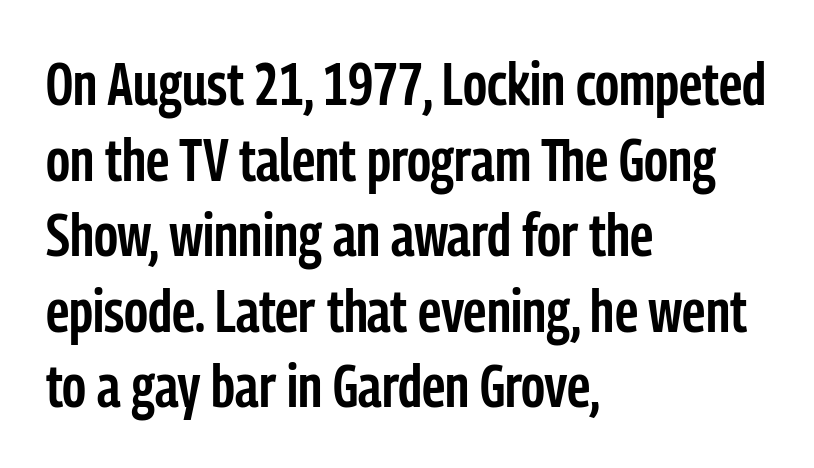
The image shows 60 px semibold, condensed sans-serif type, upright; set left-aligned, normal line spacing (1.26x), normal letter spacing, not underlined; low stroke contrast and a medium x-height.
